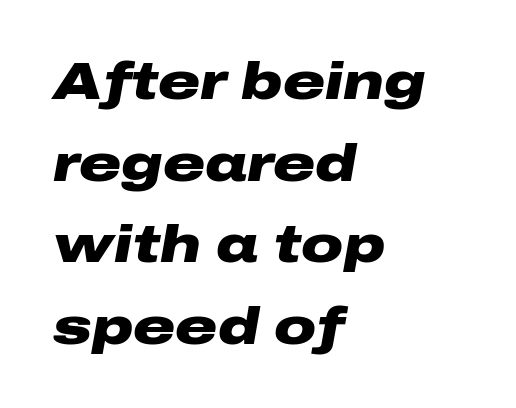
The image shows 52 px heavy, wide type, italic (leaning right); set left-aligned, normal line spacing (1.57x), normal letter spacing, not underlined; low stroke contrast and a medium x-height.
